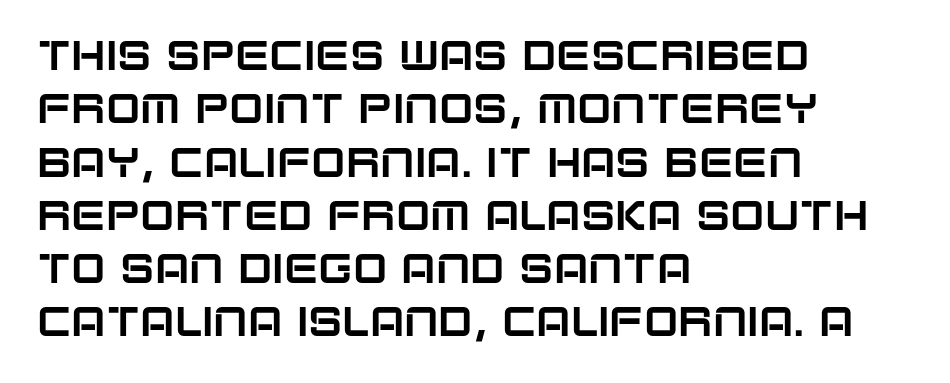
Character widths vary here, with narrow letters taking less room than wide ones. Compared with typical body copy, the letter spacing here is the same. Descender tails drop into unmarked territory. This sample is left-justified, so line endings fall wherever the words run out. Upright lettering throughout. Does the type have serifs? No, each stem ends abruptly.
